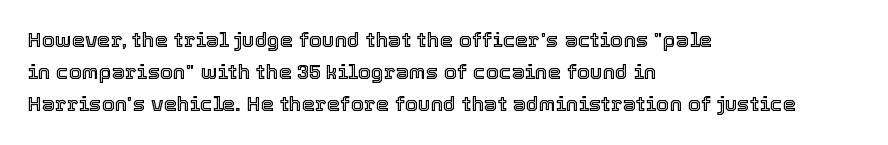
Q: Is the text italic (slanted)? A: No, it is upright.
Q: Is the text underlined? A: No.
Q: How is the paragraph aligned? A: Left-aligned.
Q: Is the spacing between letters normal or unusually wide? A: Normal.
Q: Is the spacing between lines tight, normal or loose? A: Normal.
